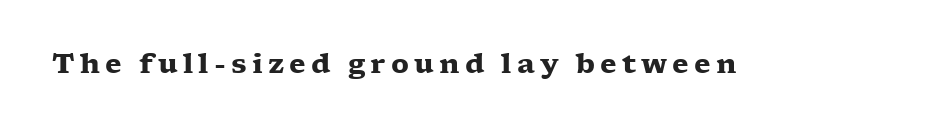
The lettering holds an erect, upright posture throughout. Check the space under the baseline: it is left empty. Does the weight exceed regular? Yes, all the way to bold.
